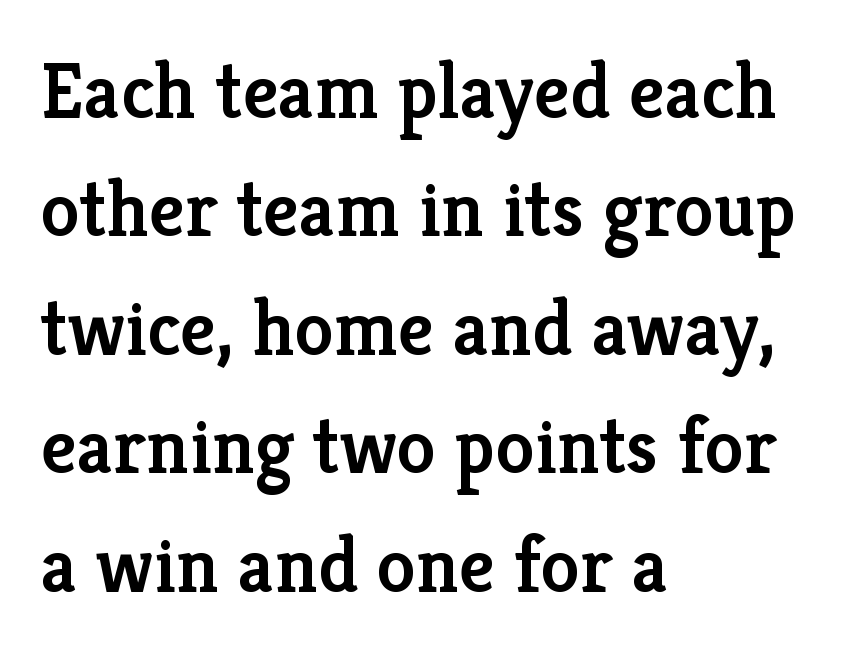
{"serif": "yes", "italic": "no", "bold": "semi", "weight": "semibold", "width": "normal", "stroke_contrast": "low", "x_height": "medium", "monospaced": "no", "underline": "no", "align": "left", "line_spacing": "normal", "line_spacing_ratio": 1.5, "letter_spacing": "normal", "letter_spacing_em": 0.0, "glyph_px": 79}
